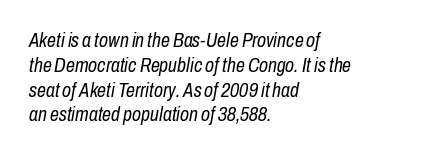
{"italic": "yes", "lean": "right", "slant_degrees": 10, "bold": "no", "underline": "no", "align": "left", "line_spacing_ratio": 1.24, "letter_spacing": "normal", "letter_spacing_em": 0.0, "glyph_px": 20}
